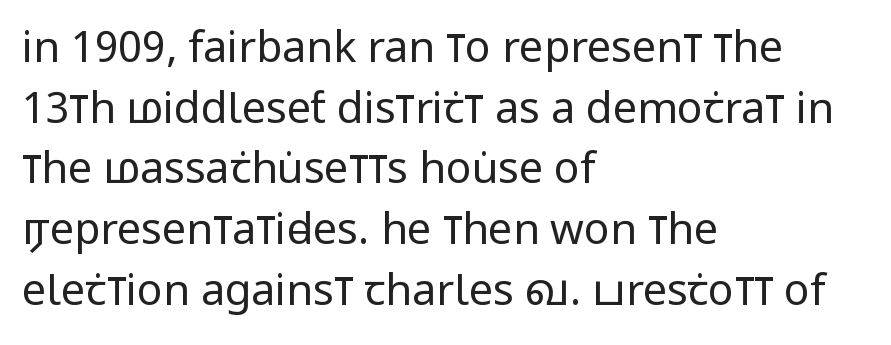
{"serif": "no", "italic": "no", "bold": "no", "weight": "regular", "width": "condensed", "stroke_contrast": "low", "x_height": "large", "monospaced": "no", "underline": "no", "align": "left", "line_spacing": "normal", "line_spacing_ratio": 1.41, "letter_spacing": "normal", "letter_spacing_em": 0.0, "glyph_px": 43}
